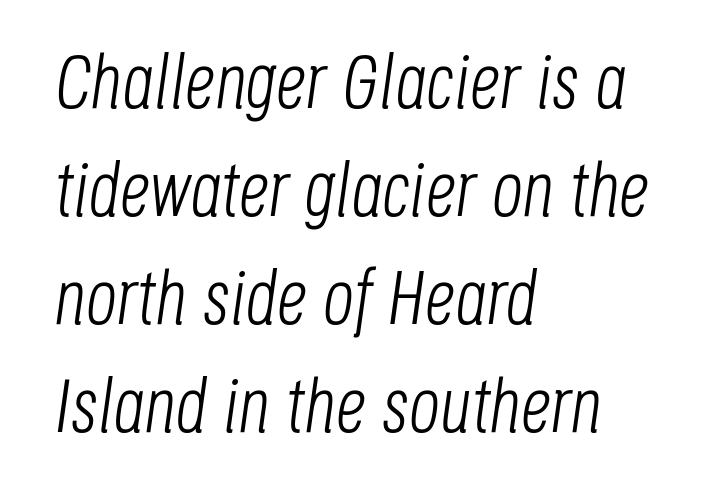
{"italic": "yes", "lean": "right", "slant_degrees": 8, "bold": "no", "weight": "light", "width": "condensed", "stroke_contrast": "low", "x_height": "large", "monospaced": "no", "underline": "no", "align": "left", "line_spacing": "normal", "line_spacing_ratio": 1.42, "letter_spacing": "normal", "letter_spacing_em": 0.0, "glyph_px": 76}
